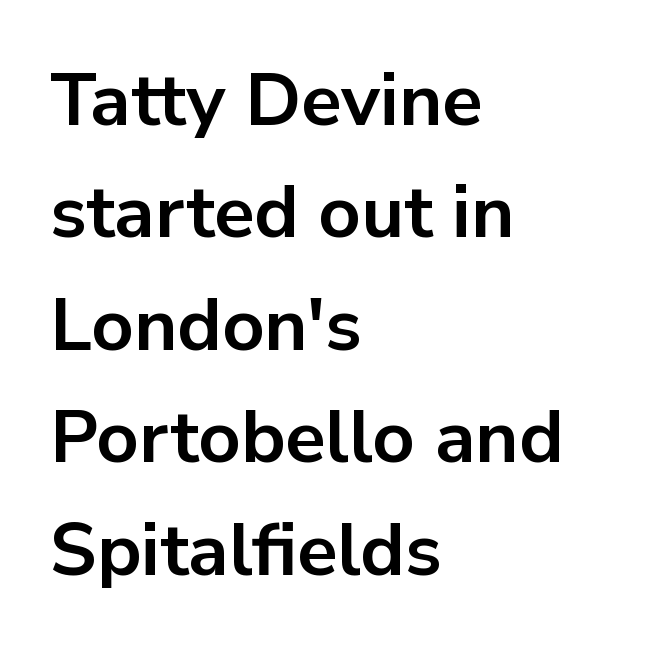
The characters look thick and weighty, a clear bold. Notice how the stems are strictly vertical — no italics here. Quick note: underline off. These lines keep a tight, regular rhythm from letter to letter. Is this a fixed-width face? No — the glyphs have proportional, varying widths.
